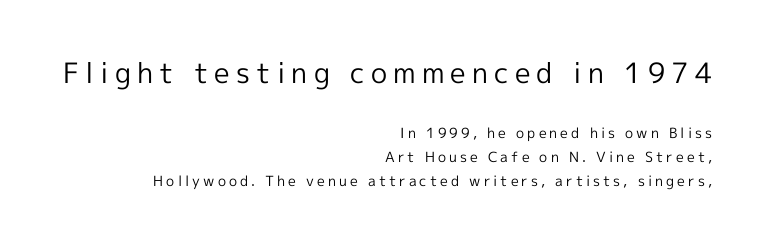
Ordinary non-slanted type is in use. Each letter keeps its own natural width here, so spacing adapts to shape. The gaps between neighbouring characters are conspicuously large. Nothing heavy about these letters — not bold at all. Serifs: no, the terminals of the letterforms are clean. The ragged edge is on the left, which tells us the setting is flush right.
